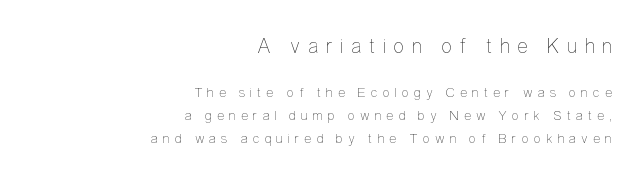
{"italic": "no", "bold": "no", "underline": "no", "align": "right", "line_spacing": "normal", "line_spacing_ratio": 1.66, "letter_spacing": "wide", "letter_spacing_em": 0.34, "larger_block": "first", "size_ratio": 1.5, "glyph_px": 21}
